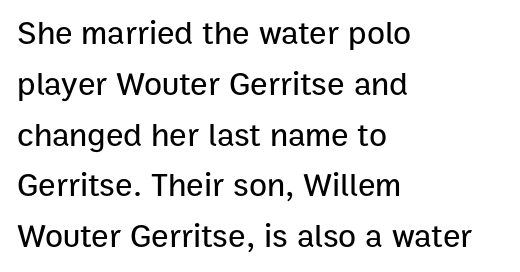
Q: Is the text italic (slanted)? A: No, it is upright.
Q: Is the typeface a serif or a sans-serif typeface? A: Sans-serif.
Q: Is the text underlined? A: No.
Q: How is the paragraph aligned? A: Left-aligned.
Q: Is the spacing between letters normal or unusually wide? A: Normal.
Q: Is the spacing between lines tight, normal or loose? A: Normal.
Q: Width (condensed, normal, or wide)? A: Normal.
Q: Stroke contrast? A: Low.
Q: x-height? A: Medium.
Q: Monospaced? A: No.
